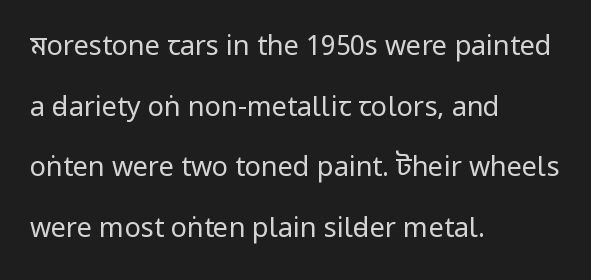
The image shows 27 px text type, upright; set left-aligned, loose line spacing (2.25x), normal letter spacing, not underlined.
